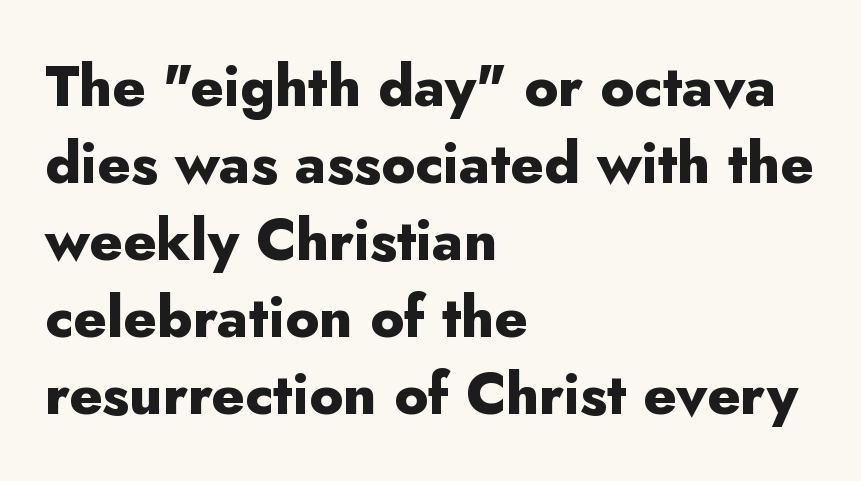
Honestly, the row spacing looks completely unremarkable. Proportional: the letters do not fall into vertical columns. Every character sits straight up, as roman type does. The font family rendered here belongs to the sans-serif group. Students, note that the glyphs here touch the page at normal intervals. Clear beneath every line of the passage.
